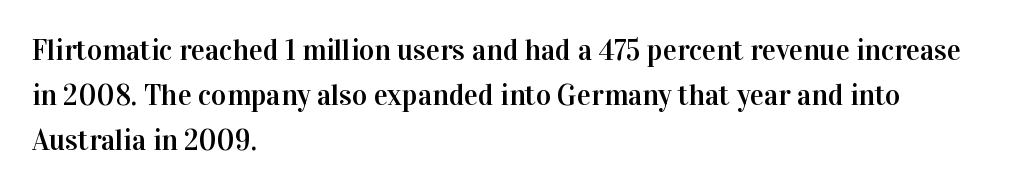
Q: Is the text italic (slanted)? A: No, it is upright.
Q: Is the typeface a serif or a sans-serif typeface? A: Serif.
Q: Is the text underlined? A: No.
Q: How is the paragraph aligned? A: Left-aligned.
Q: Is the spacing between letters normal or unusually wide? A: Normal.
Q: Is the spacing between lines tight, normal or loose? A: Normal.
Q: Width (condensed, normal, or wide)? A: Normal.
Q: Stroke contrast? A: High.
Q: x-height? A: Medium.
Q: Monospaced? A: No.
